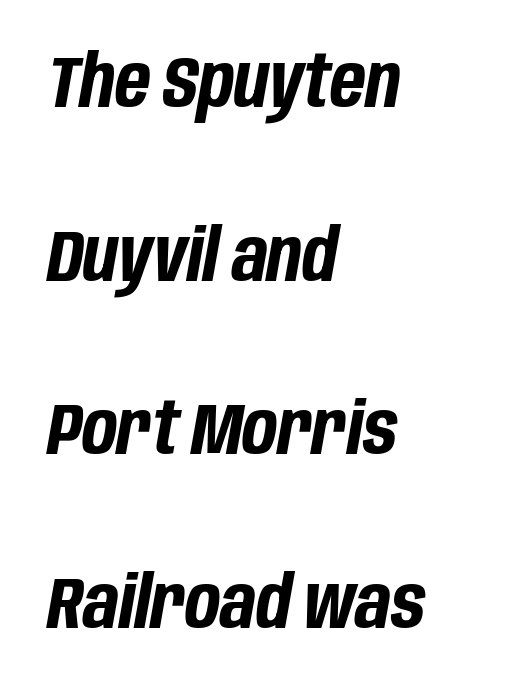
Chunky letters — that's bold for sure. Nobody drew a line under any word here. The passage shown stacks its lines with a broad gap. Left-aligned paragraph, ragged on the right. The rendering uses natural spacing where letterforms have individual widths. Inter-character spacing is left at the font's built-in metrics.
